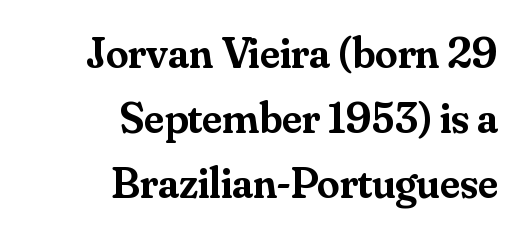
Q: Is the text bold? A: Semi-bold.
Q: Is the text italic (slanted)? A: No, it is upright.
Q: Is the typeface a serif or a sans-serif typeface? A: Serif.
Q: Is the text underlined? A: No.
Q: How is the paragraph aligned? A: Right-aligned.
Q: Is the spacing between letters normal or unusually wide? A: Normal.
Q: Is the spacing between lines tight, normal or loose? A: Normal.
Q: Width (condensed, normal, or wide)? A: Normal.
Q: Stroke contrast? A: Medium.
Q: x-height? A: Small.
Q: Monospaced? A: No.
